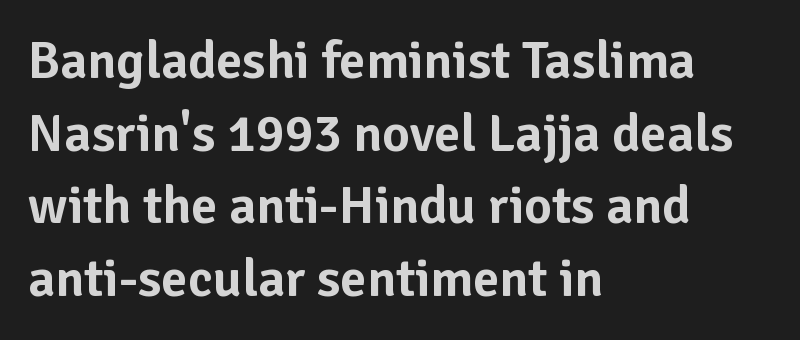
Q: Is the text italic (slanted)? A: No, it is upright.
Q: Is the typeface a serif or a sans-serif typeface? A: Sans-serif.
Q: Is the text underlined? A: No.
Q: How is the paragraph aligned? A: Left-aligned.
Q: Is the spacing between letters normal or unusually wide? A: Normal.
Q: Is the spacing between lines tight, normal or loose? A: Normal.
Q: Width (condensed, normal, or wide)? A: Normal.
Q: Stroke contrast? A: Low.
Q: x-height? A: Medium.
Q: Monospaced? A: No.
